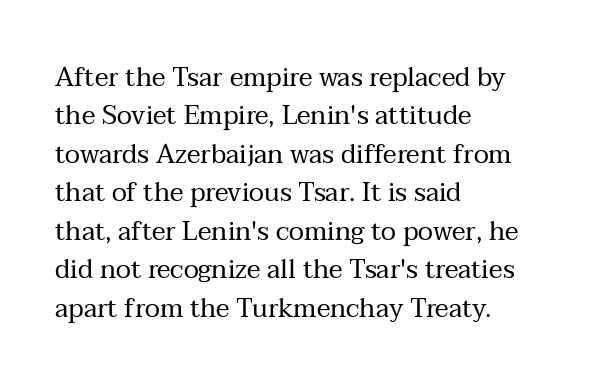
Leftover space on each line is placed entirely after the last word. The font sits on the lighter half of the weight spectrum, regular included. Here the glyphs are tracked normally, forming tight word shapes. Evenly set lines give the paragraph a standard silhouette. The area under the type is left untouched. The letters stand upright; this is a roman face.
